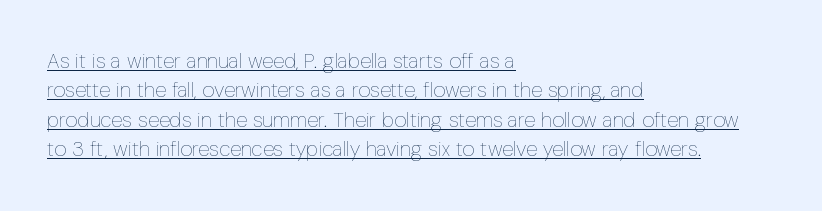
{"italic": "no", "bold": "no", "underline": "yes", "align": "left", "line_spacing": "normal", "line_spacing_ratio": 1.4, "letter_spacing": "normal", "letter_spacing_em": 0.0, "glyph_px": 21}
